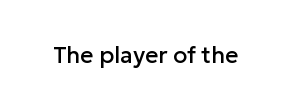
Each word holds together tightly as a unit, with standard inter-letter gaps. Posture: upright roman. The specimen omits any rule beneath the text block's lines.
